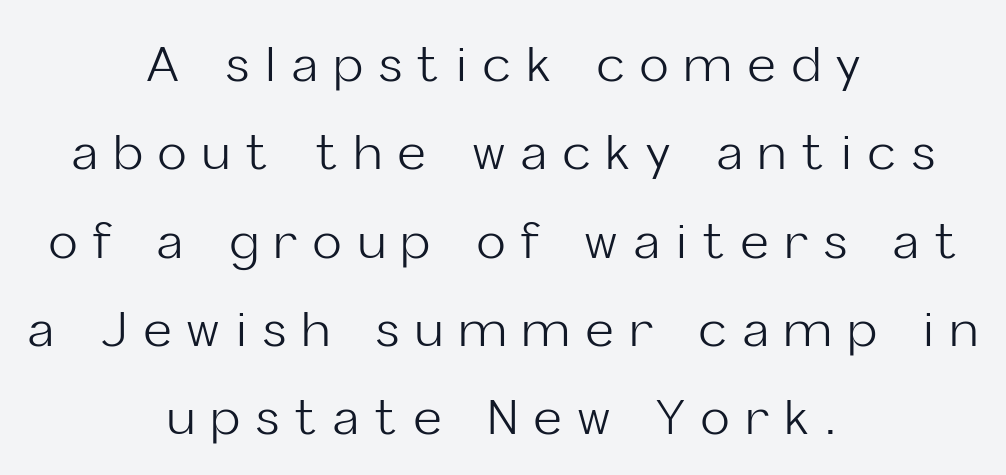
The rendering positions every line midway between the sides. You could only call the tracking loose — the letters float apart. The passage shown is not underscored anywhere. This is the regular roman posture of the typeface. You could not count columns in this text — the font is proportionally spaced.
